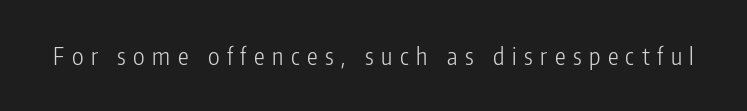
{"italic": "no", "bold": "no", "underline": "no", "letter_spacing": "wide", "letter_spacing_em": 0.31, "glyph_px": 24}
